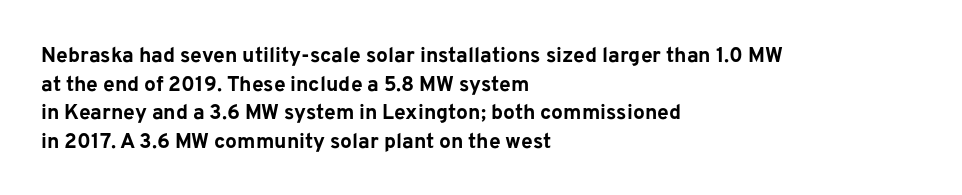
{"italic": "no", "bold": "yes", "underline": "no", "align": "left", "line_spacing": "normal", "line_spacing_ratio": 1.36, "letter_spacing": "normal", "letter_spacing_em": 0.0, "glyph_px": 21}
